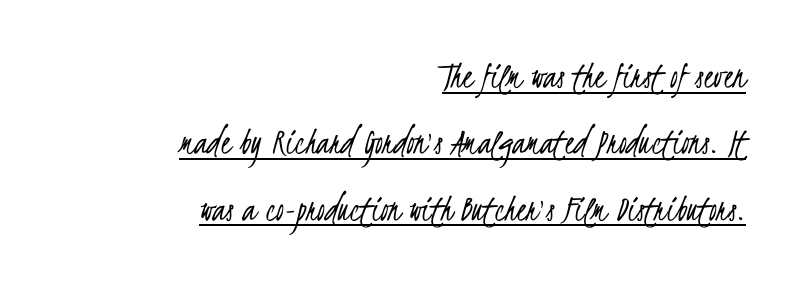
Note: no serifs on the glyphs. Glyph-to-glyph distance matches everyday printed text. Varying glyph widths throughout — classic text-font behaviour. A baseline rule has been typeset under these characters. Is the stroke heavy? The answer is a plain regular-or-lighter. Rows of type keep a routine distance in the vertical direction.
